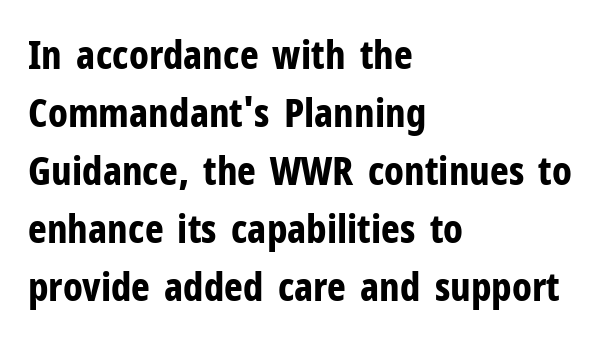
{"serif": "no", "italic": "no", "bold": "yes", "weight": "bold", "width": "condensed", "stroke_contrast": "low", "x_height": "medium", "monospaced": "no", "underline": "no", "align": "left", "line_spacing": "normal", "line_spacing_ratio": 1.45, "letter_spacing": "normal", "letter_spacing_em": 0.0, "glyph_px": 40}
